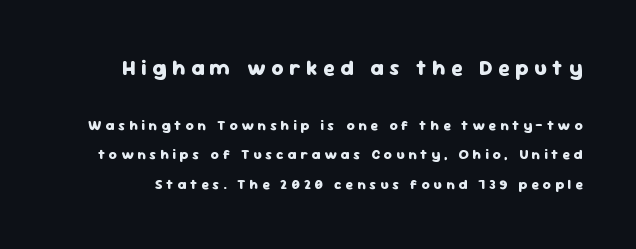
{"italic": "no", "bold": "yes", "underline": "no", "line_spacing": "loose", "line_spacing_ratio": 2.13, "letter_spacing": "wide", "letter_spacing_em": 0.27, "larger_block": "first", "size_ratio": 1.5, "glyph_px": 21}
